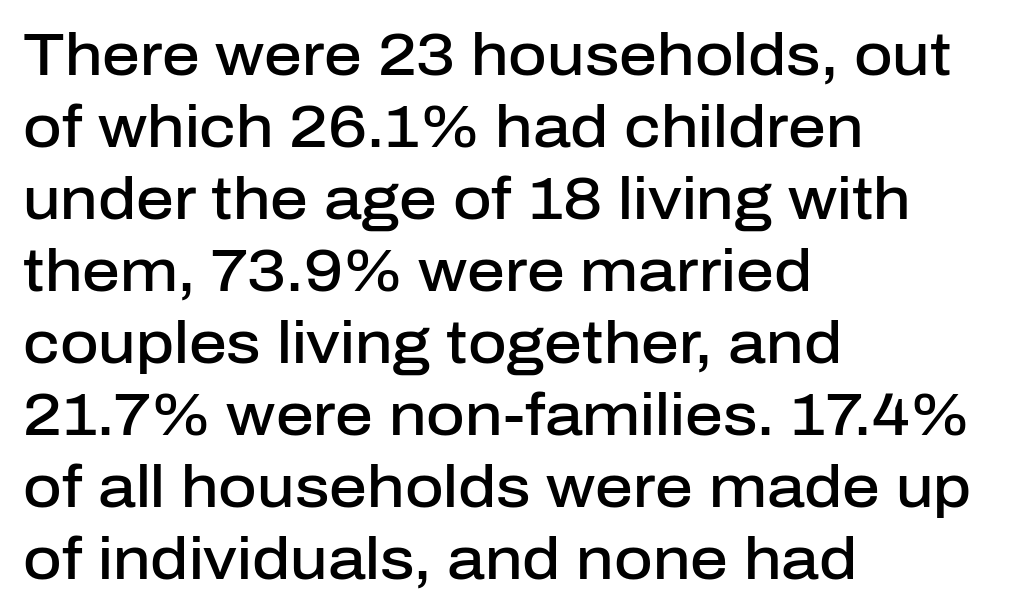
{"serif": "no", "italic": "no", "bold": "semi", "weight": "semibold", "width": "normal", "stroke_contrast": "low", "x_height": "medium", "monospaced": "no", "underline": "no", "align": "left", "line_spacing_ratio": 1.22, "letter_spacing": "normal", "letter_spacing_em": 0.0, "glyph_px": 59}
